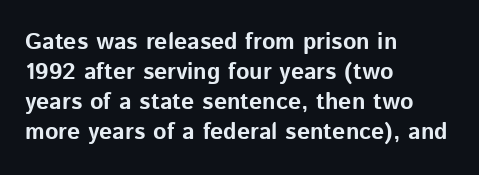
{"italic": "no", "bold": "yes", "underline": "no", "align": "left", "line_spacing": "normal", "line_spacing_ratio": 1.31, "letter_spacing": "normal", "letter_spacing_em": 0.0, "glyph_px": 23}
